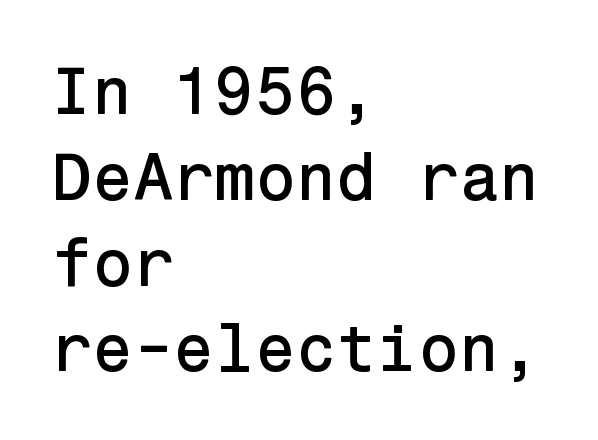
The image shows 66 px sans-serif type, upright; set left-aligned, normal line spacing (1.3x), normal letter spacing, not underlined; low stroke contrast and a medium x-height.
